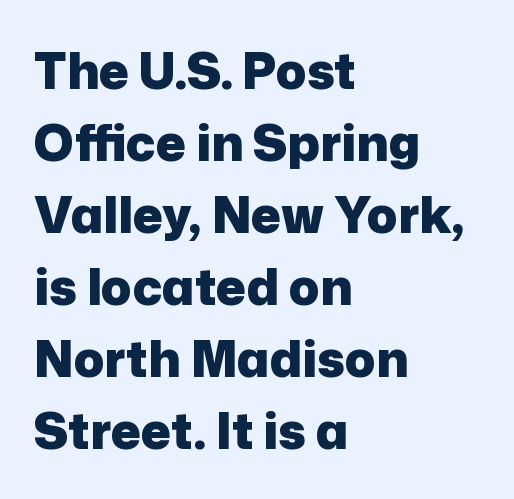
{"serif": "no", "italic": "no", "bold": "yes", "weight": "heavy", "width": "normal", "stroke_contrast": "low", "x_height": "medium", "monospaced": "no", "underline": "no", "align": "left", "line_spacing": "normal", "line_spacing_ratio": 1.44, "letter_spacing": "normal", "letter_spacing_em": 0.0, "glyph_px": 50}
